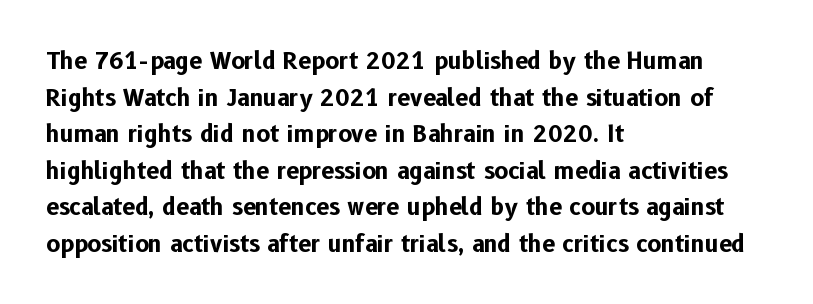
Q: Is the text bold? A: Yes.
Q: Is the text italic (slanted)? A: No, it is upright.
Q: Is the text underlined? A: No.
Q: How is the paragraph aligned? A: Left-aligned.
Q: Is the spacing between letters normal or unusually wide? A: Normal.
Q: Is the spacing between lines tight, normal or loose? A: Normal.
